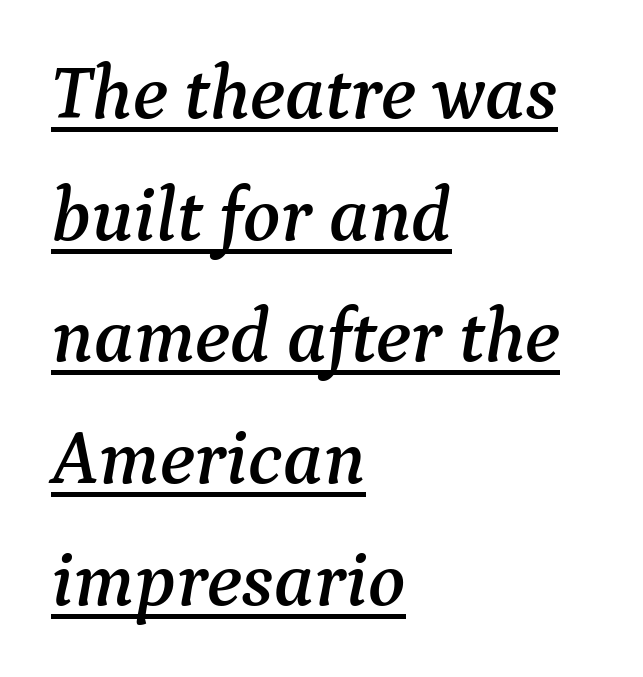
Varying glyph widths throughout — classic text-font behaviour. Evenly set lines give the paragraph a standard silhouette. Descenders here cross a horizontal rule under the line. There's an unmistakable incline to the writing here. The gaps between neighbouring characters are ordinary and unremarkable. I'd call this a serif setting — the letters wear small feet.
